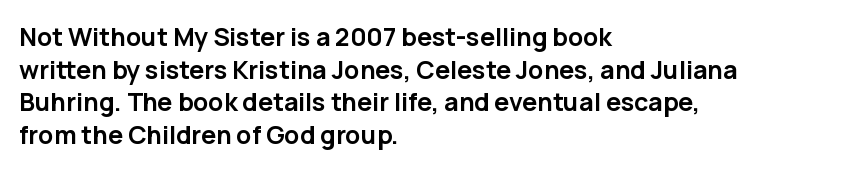
The image shows 25 px bold type, upright; set left-aligned, normal line spacing (1.31x), normal letter spacing, not underlined.
